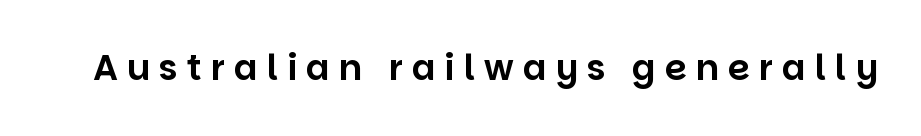
Nothing sits at the stroke ends, so this counts as sans-serif. Between one letter and the next there's a generous, obvious gap. Quick note: not italic, upright. Letters rest on an invisible, unmarked baseline. Think of a printed novel: that variable character pitch is what you see here.
